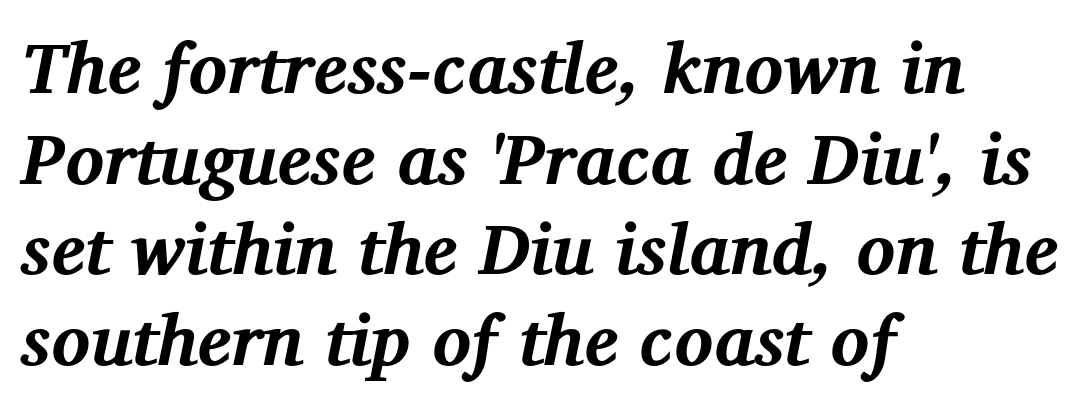
The image shows 72 px bold serif type, italic (leaning right); set left-aligned, normal line spacing (1.26x), normal letter spacing, not underlined; medium stroke contrast and a medium x-height.
